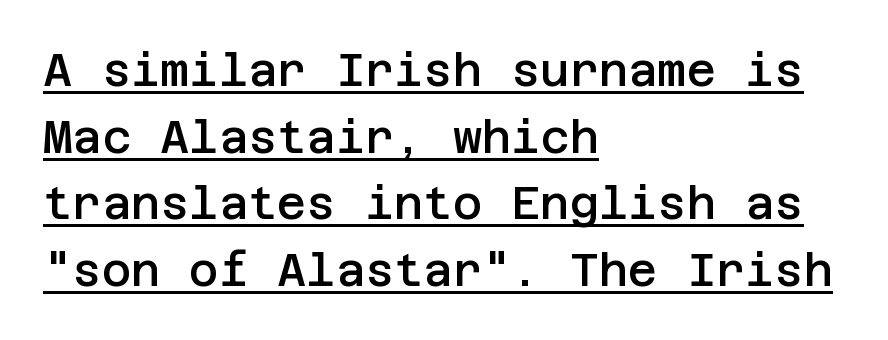
The image shows 45 px semibold sans-serif type, upright; set left-aligned, normal line spacing (1.48x), normal letter spacing, underlined; low stroke contrast and a large x-height.
